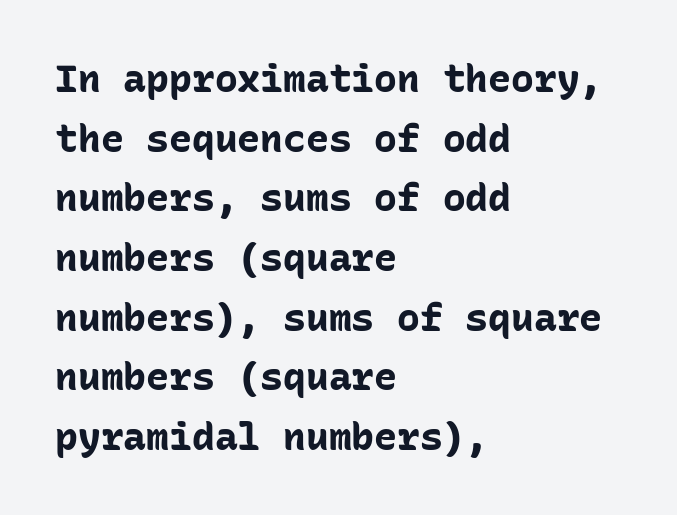
As a designer I'd log this as weight 700, bold. Do the letters lean? They stand straight. Each row of text sits above clean, open space. The vertical gap from one line to the next is medium. Observe the absence of serifs on each vertical stroke in this sample.
